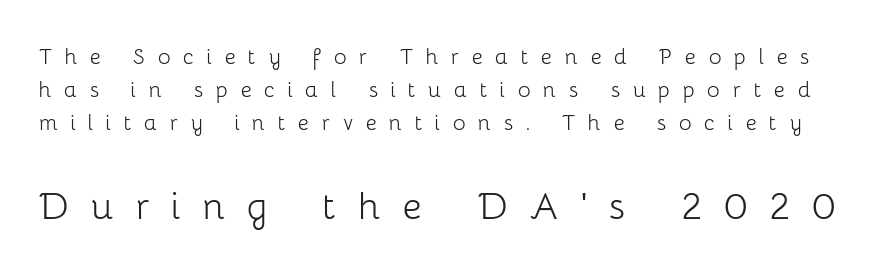
{"serif": "no", "italic": "no", "bold": "no", "weight": "light", "width": "normal", "stroke_contrast": "low", "x_height": "medium", "monospaced": "no", "underline": "no", "line_spacing_ratio": 1.23, "letter_spacing": "wide", "letter_spacing_em": 0.46, "larger_block": "second", "size_ratio": 1.74, "glyph_px": 47}
